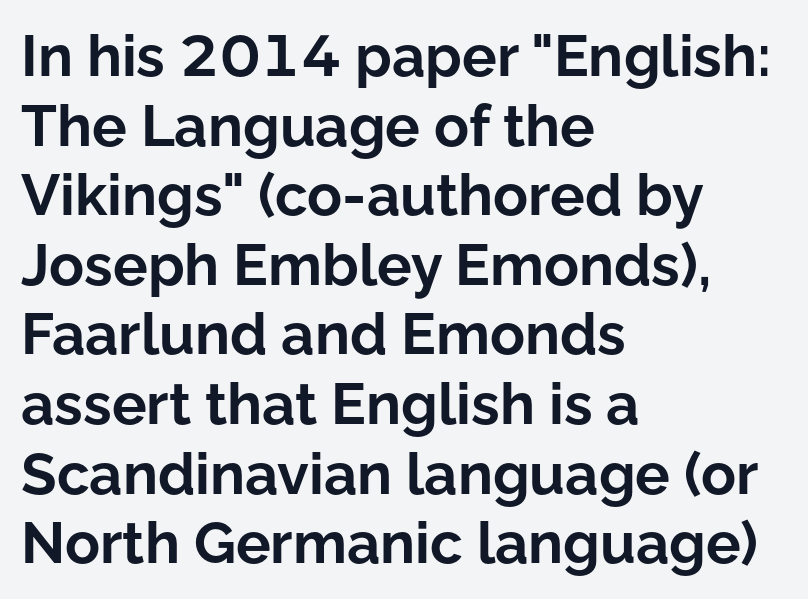
Q: Is the text bold? A: Yes.
Q: Is the text italic (slanted)? A: No, it is upright.
Q: Is the typeface a serif or a sans-serif typeface? A: Sans-serif.
Q: Is the text underlined? A: No.
Q: How is the paragraph aligned? A: Left-aligned.
Q: Is the spacing between letters normal or unusually wide? A: Normal.
Q: Width (condensed, normal, or wide)? A: Normal.
Q: Stroke contrast? A: Low.
Q: x-height? A: Medium.
Q: Monospaced? A: No.
